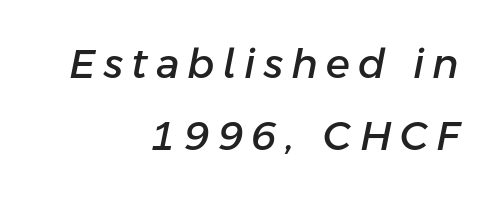
{"italic": "yes", "lean": "right", "slant_degrees": 11, "width": "normal", "stroke_contrast": "low", "x_height": "medium", "monospaced": "no", "underline": "no", "align": "right", "line_spacing_ratio": 1.81, "letter_spacing": "wide", "letter_spacing_em": 0.21, "glyph_px": 40}
